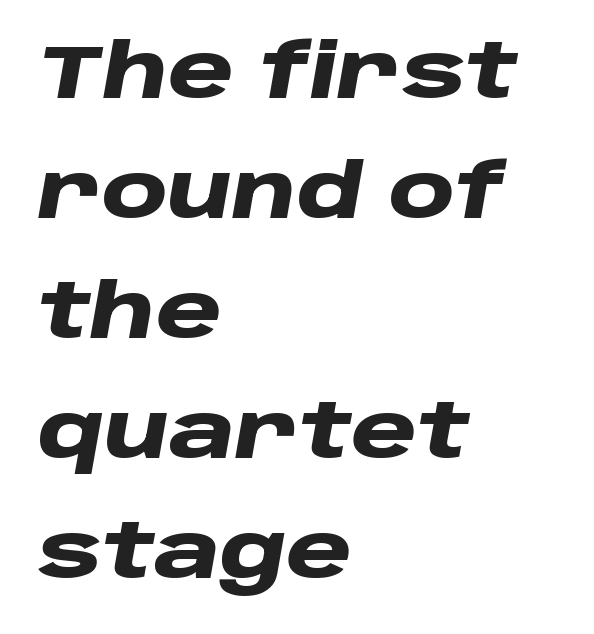
The image shows 75 px heavy, wide type, italic (leaning right); set left-aligned, normal line spacing (1.6x), normal letter spacing, not underlined; low stroke contrast and a large x-height.
